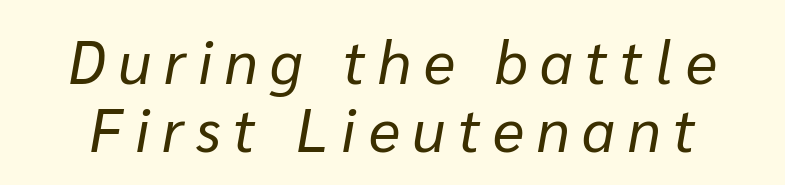
The face used here is rendered with a markedly widened letterfit. Letters rest on an invisible, unmarked baseline. This sample has the flowing, uneven cadence of proportional lettering. The specimen reads as italic at a glance.
